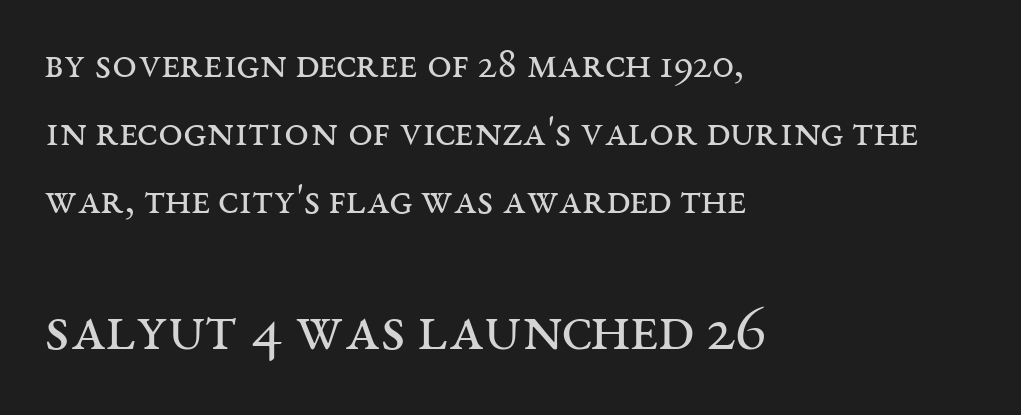
{"serif": "yes", "italic": "no", "bold": "no", "weight": "regular", "width": "wide", "stroke_contrast": "medium", "x_height": "large", "monospaced": "no", "underline": "no", "align": "left", "line_spacing": "normal", "line_spacing_ratio": 1.55, "letter_spacing": "normal", "letter_spacing_em": 0.0, "larger_block": "second", "size_ratio": 1.5, "glyph_px": 66}
